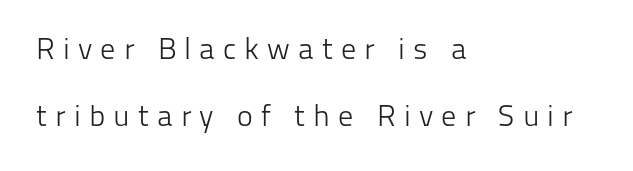
Q: Is the text bold? A: No.
Q: Is the text italic (slanted)? A: No, it is upright.
Q: Is the typeface a serif or a sans-serif typeface? A: Sans-serif.
Q: Is the text underlined? A: No.
Q: How is the paragraph aligned? A: Left-aligned.
Q: Is the spacing between letters normal or unusually wide? A: Unusually wide.
Q: Is the spacing between lines tight, normal or loose? A: Loose.
Q: Width (condensed, normal, or wide)? A: Normal.
Q: Stroke contrast? A: Low.
Q: x-height? A: Medium.
Q: Monospaced? A: No.
